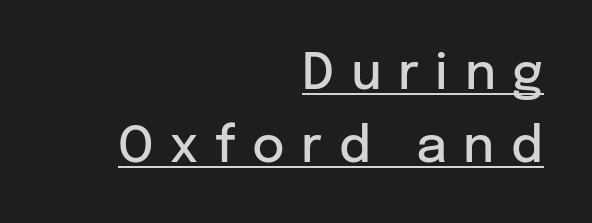
The image shows 50 px semibold sans-serif type, upright; set right-aligned, normal line spacing (1.46x), unusually wide letter spacing (+0.33 em), underlined; low stroke contrast and a medium x-height.
